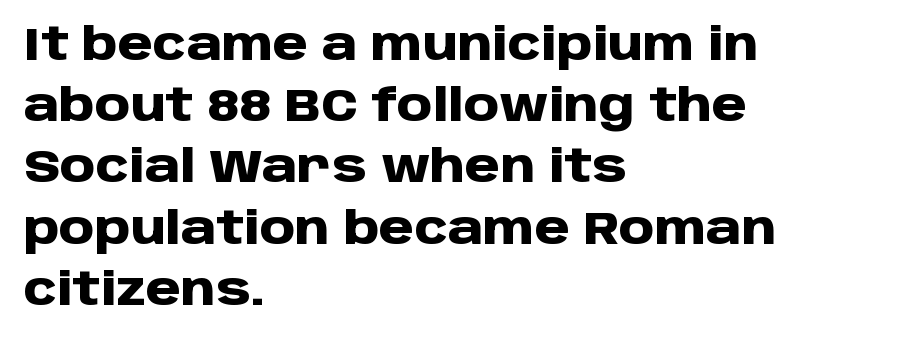
{"serif": "no", "italic": "no", "bold": "yes", "weight": "heavy", "width": "normal", "stroke_contrast": "low", "x_height": "large", "monospaced": "no", "underline": "no", "align": "left", "line_spacing": "normal", "line_spacing_ratio": 1.36, "letter_spacing": "normal", "letter_spacing_em": 0.0, "glyph_px": 45}
